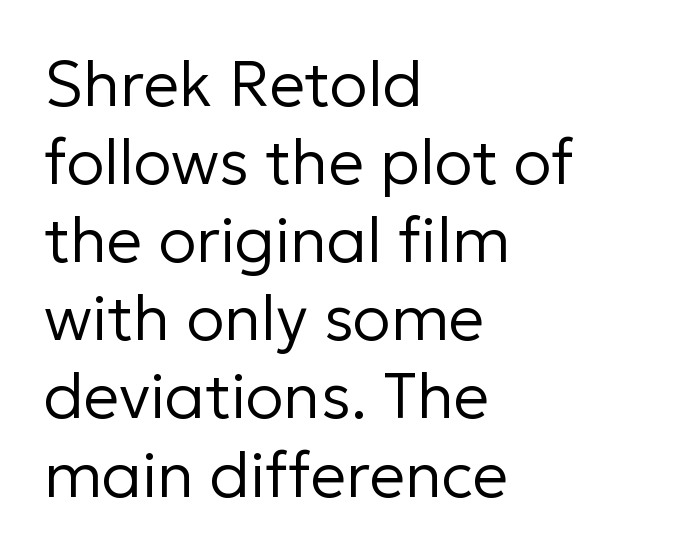
{"serif": "no", "italic": "no", "bold": "no", "weight": "regular", "width": "normal", "stroke_contrast": "low", "x_height": "medium", "monospaced": "no", "underline": "no", "align": "left", "line_spacing_ratio": 1.24, "letter_spacing": "normal", "letter_spacing_em": 0.0, "glyph_px": 63}
